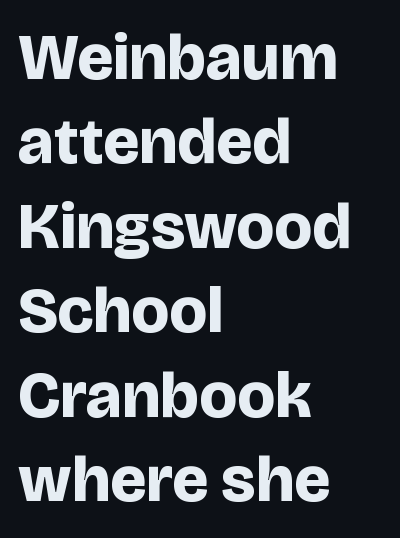
Just letters on the line, the space beneath them empty. The letters advance in unequal steps, a hallmark of proportional type. Students, this is bold: see how much ink each stroke carries. Glyph-to-glyph distance matches everyday printed text. Regular leading. Style check: upright.
